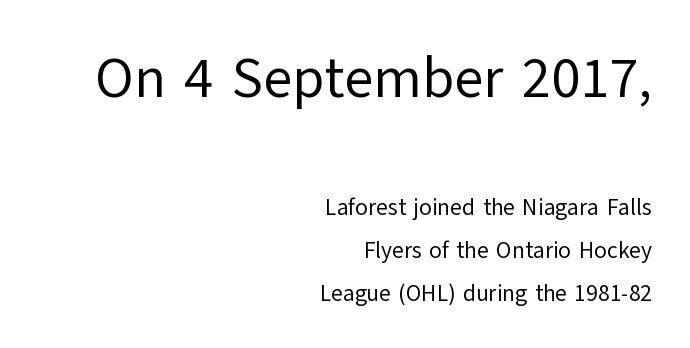
The image shows 57 px regular-weight sans-serif type, upright; set right-aligned, line spacing 1.88x, normal letter spacing, not underlined; the first (top) block is 2.48x larger; low stroke contrast and a medium x-height.
